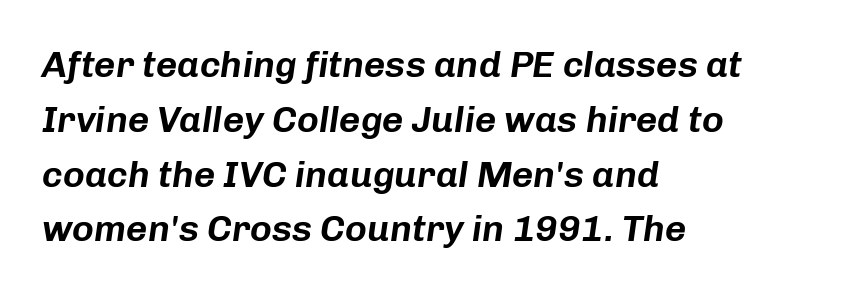
Q: Is the text italic (slanted)? A: Yes, it leans right by about 8 degrees.
Q: Is the text underlined? A: No.
Q: How is the paragraph aligned? A: Left-aligned.
Q: Is the spacing between letters normal or unusually wide? A: Normal.
Q: Is the spacing between lines tight, normal or loose? A: Normal.
Q: Width (condensed, normal, or wide)? A: Normal.
Q: Stroke contrast? A: Low.
Q: x-height? A: Medium.
Q: Monospaced? A: No.
